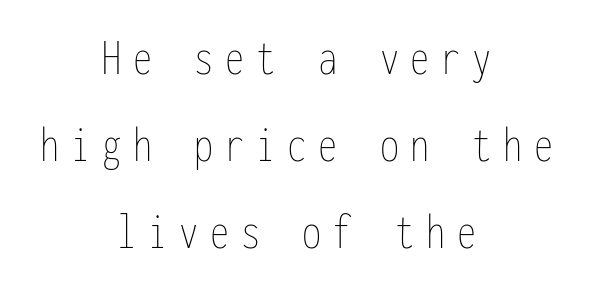
The image shows 51 px thin, condensed type, upright, monospaced; set centered, line spacing 1.71x, unusually wide letter spacing (+0.23 em), not underlined; low stroke contrast and a medium x-height.
